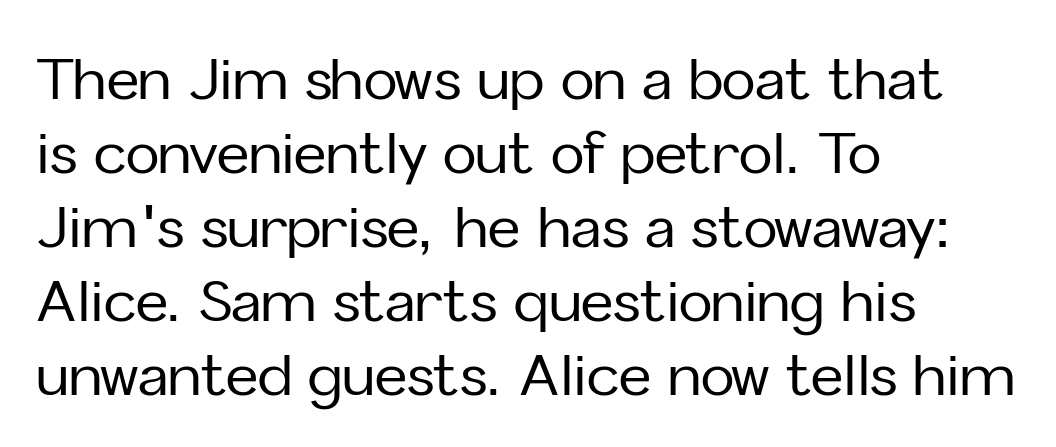
{"serif": "no", "italic": "no", "width": "normal", "stroke_contrast": "low", "x_height": "medium", "monospaced": "no", "underline": "no", "align": "left", "line_spacing": "normal", "line_spacing_ratio": 1.32, "letter_spacing": "normal", "letter_spacing_em": 0.0, "glyph_px": 56}
